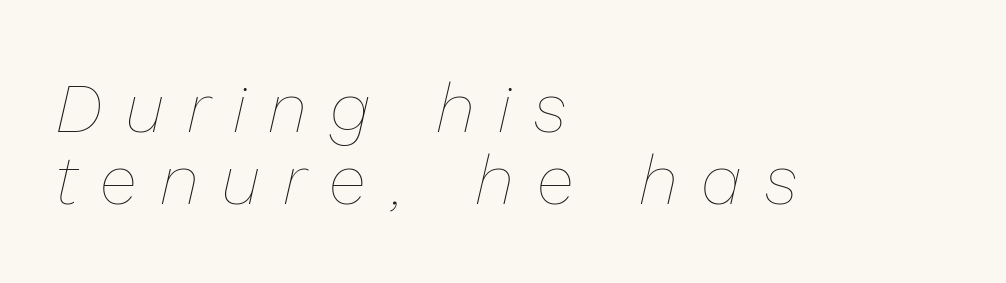
The image shows 69 px thin type, italic (leaning right); set left-aligned, tight line spacing (1.04x), unusually wide letter spacing (+0.33 em), not underlined; low stroke contrast and a medium x-height.
